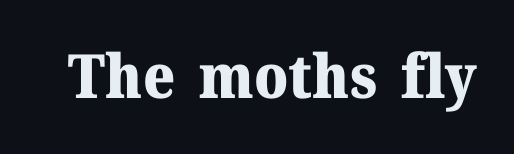
{"serif": "yes", "italic": "no", "bold": "yes", "weight": "heavy", "width": "normal", "stroke_contrast": "medium", "x_height": "medium", "monospaced": "no", "underline": "no", "letter_spacing": "normal", "letter_spacing_em": 0.0, "glyph_px": 61}
